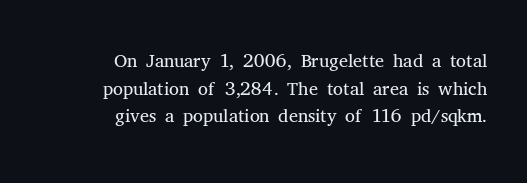
The image shows 28 px light serif type, upright; set right-aligned, tight line spacing (0.99x), normal letter spacing, not underlined; medium stroke contrast and a medium x-height.
